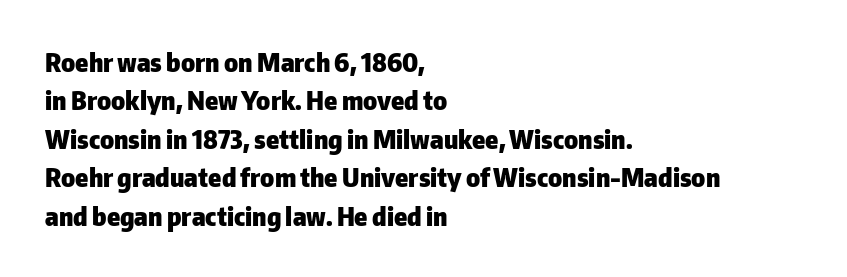
Q: Is the text bold? A: Yes.
Q: Is the text italic (slanted)? A: No, it is upright.
Q: Is the text underlined? A: No.
Q: How is the paragraph aligned? A: Left-aligned.
Q: Is the spacing between letters normal or unusually wide? A: Normal.
Q: Is the spacing between lines tight, normal or loose? A: Normal.
